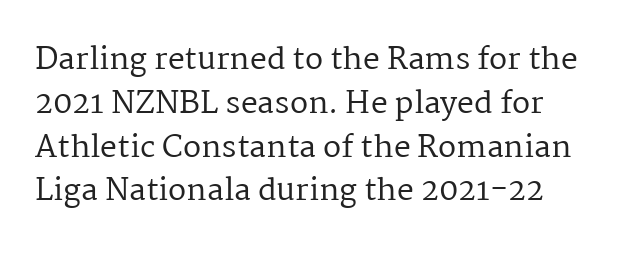
The zone under the glyphs is completely vacant. Ink coverage per letter is moderate at most. Students, observe: this is what conventionally led text looks like. Vertical strokes here are truly vertical.
